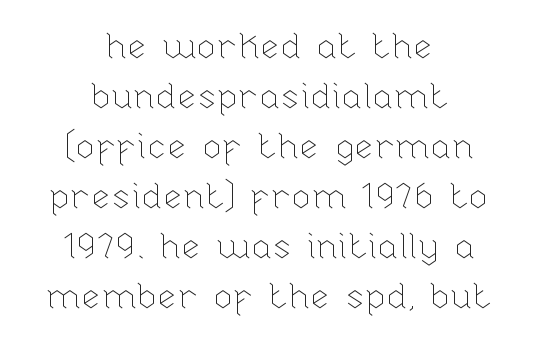
The letterforms sit shoulder to shoulder at normal distance. What's the leading like? Ordinary, nothing unusual. Think of a printed novel: that variable character pitch is what you see here. Tall strokes in this sample are plumb rather than angled. Clear beneath every line of the passage. The rag falls on both sides of this text block equally.
